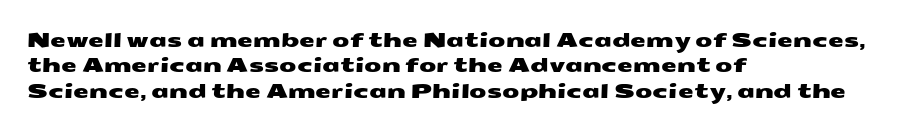
{"underline": "no", "align": "left", "line_spacing": "normal", "line_spacing_ratio": 1.27, "letter_spacing": "normal", "letter_spacing_em": 0.0, "glyph_px": 20}
